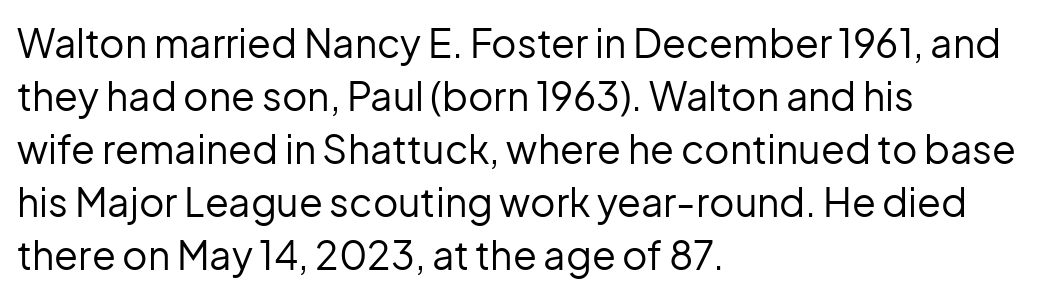
{"serif": "no", "italic": "no", "bold": "no", "weight": "regular", "width": "normal", "stroke_contrast": "low", "x_height": "medium", "monospaced": "no", "underline": "no", "align": "left", "line_spacing": "normal", "line_spacing_ratio": 1.36, "letter_spacing": "normal", "letter_spacing_em": 0.0, "glyph_px": 39}
